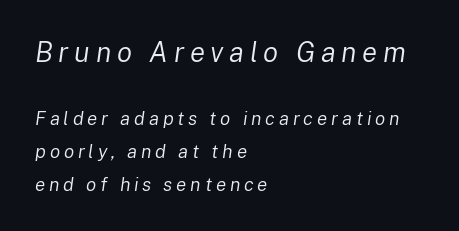
What stands out about the letter spacing? Its width — letters are far apart. Does the lettering tilt? It does — this is italic. Leftover space on each line is placed entirely after the last word. The glyphs are unaccompanied by any horizontal stroke below them. Spacing verdict: proportional, widths tailored to each character.
